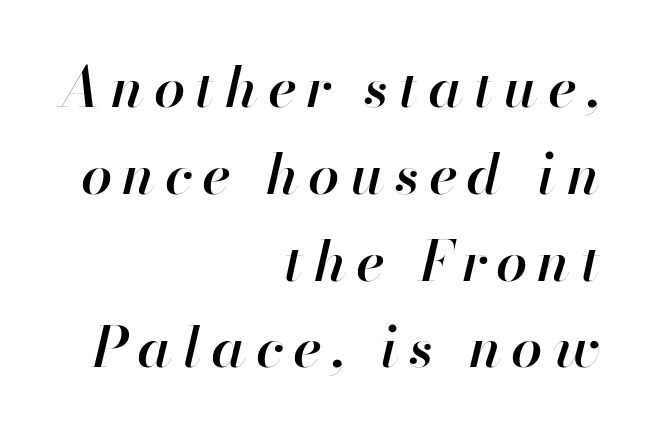
The baseline area is clear. Note the varied advance widths — an 'i' is clearly narrower than an 'm'. This sample is right-justified, so line beginnings fall wherever the words allow. Every character sits at an angle, as italics do. The block of text has a typical density, with ordinary space between rows. On the weight axis this lands at semibold, roughly 600.
